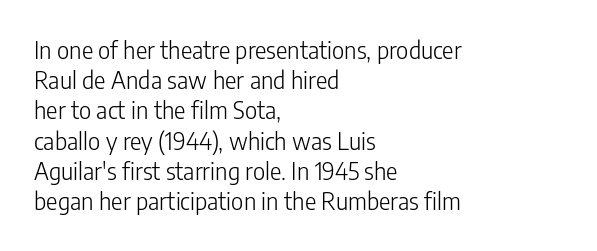
The image shows 24 px text type, upright; set left-aligned, normal line spacing (1.26x), normal letter spacing, not underlined.
